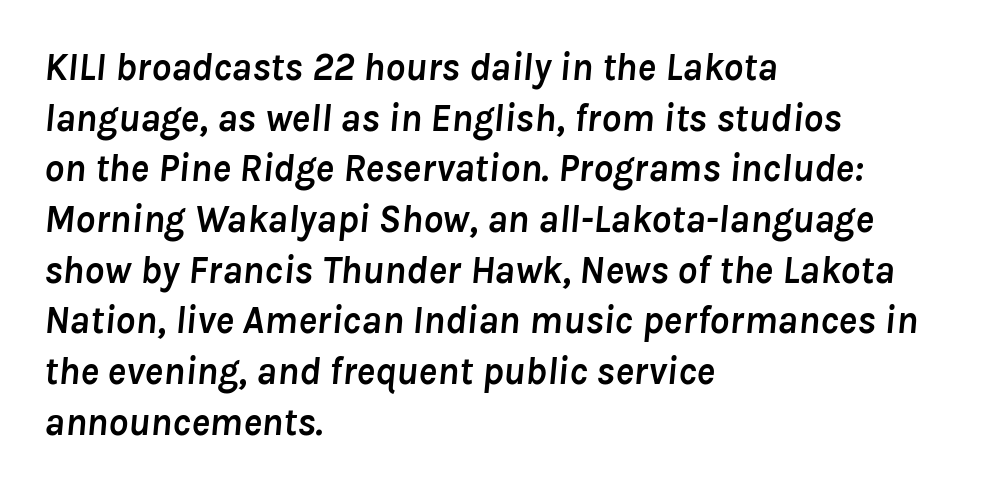
The image shows 39 px semibold type, italic (leaning right); set left-aligned, normal line spacing (1.3x), normal letter spacing, not underlined; low stroke contrast and a medium x-height.
